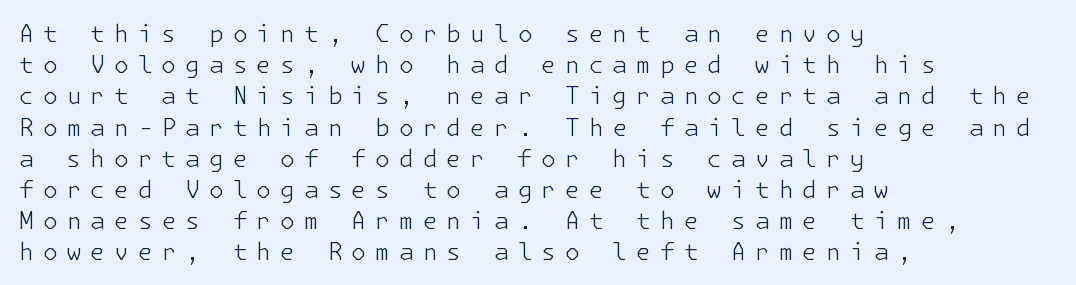
{"italic": "no", "bold": "no", "underline": "no", "align": "left", "line_spacing": "normal", "line_spacing_ratio": 1.3, "letter_spacing": "wide", "letter_spacing_em": 0.37, "glyph_px": 24}
